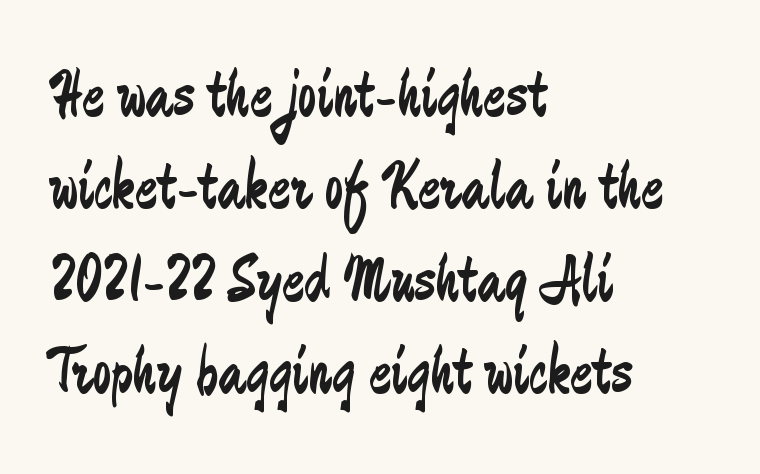
{"serif": "no", "bold": "no", "weight": "regular", "width": "condensed", "stroke_contrast": "low", "x_height": "small", "monospaced": "no", "underline": "no", "align": "left", "line_spacing": "normal", "line_spacing_ratio": 1.38, "letter_spacing": "normal", "letter_spacing_em": 0.0, "glyph_px": 67}
